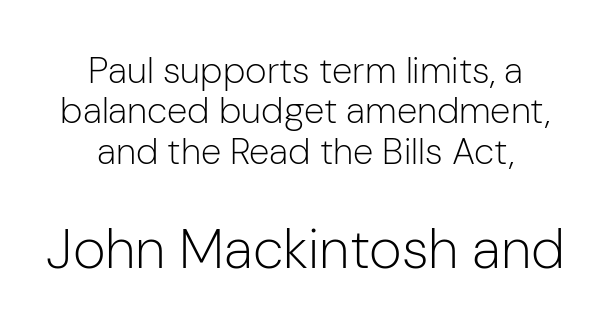
{"serif": "no", "italic": "no", "bold": "no", "weight": "light", "width": "normal", "stroke_contrast": "low", "x_height": "medium", "monospaced": "no", "underline": "no", "align": "center", "line_spacing": "tight", "line_spacing_ratio": 1.09, "letter_spacing": "normal", "letter_spacing_em": 0.0, "larger_block": "second", "size_ratio": 1.51, "glyph_px": 56}
